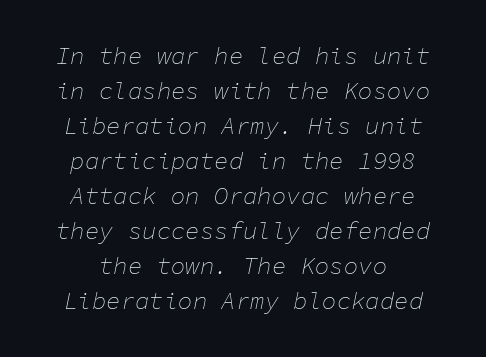
The image shows 24 px text type, italic (leaning right); set normal line spacing (1.46x), normal letter spacing, not underlined.
